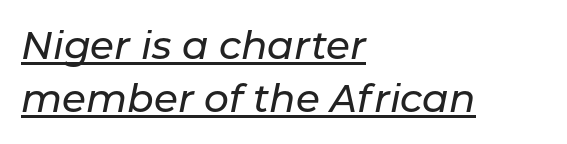
The image shows 39 px text type, italic (leaning right); set left-aligned, normal line spacing (1.37x), normal letter spacing, underlined; low stroke contrast and a medium x-height.
